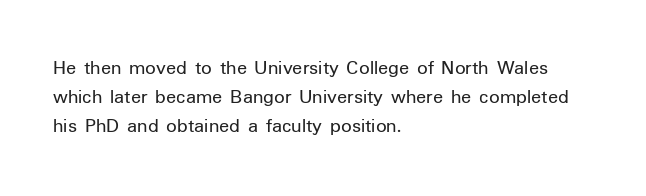
Each new line begins a customary step beneath the previous one. Stems here are at most as thick as an everyday book face. Words appear dense and cohesive because spacing is normal. Descenders hang freely into open space. The axis of the letterforms is exactly vertical.
